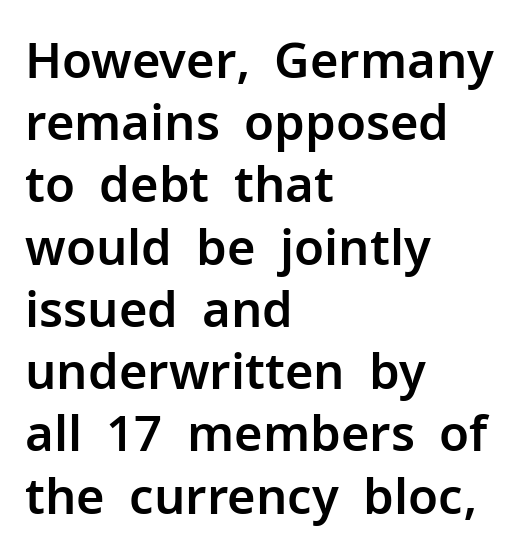
The image shows 49 px sans-serif type, upright; set left-aligned, normal line spacing (1.27x), normal letter spacing, not underlined; low stroke contrast and a medium x-height.
